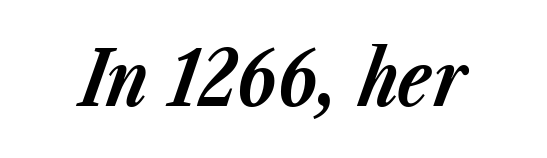
Q: Is the text bold? A: Yes.
Q: Is the text italic (slanted)? A: Yes, it leans right by about 23 degrees.
Q: Is the text underlined? A: No.
Q: Is the spacing between letters normal or unusually wide? A: Normal.
Q: Width (condensed, normal, or wide)? A: Normal.
Q: Stroke contrast? A: Low.
Q: x-height? A: Medium.
Q: Monospaced? A: No.
